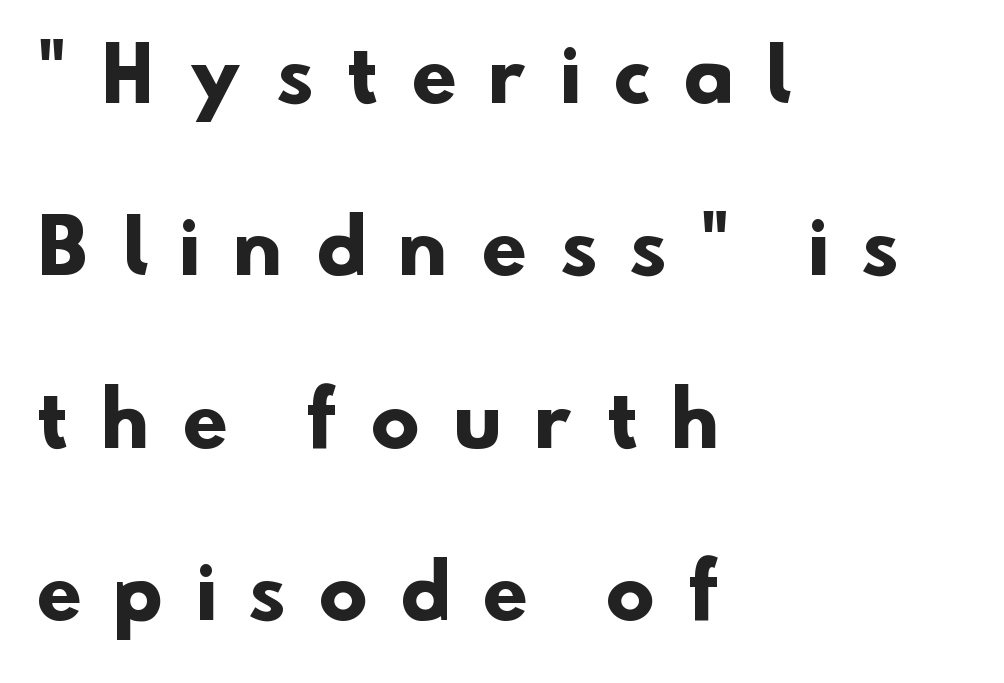
The image shows 73 px heavy sans-serif type; set left-aligned, loose line spacing (2.36x), unusually wide letter spacing (+0.47 em), not underlined; low stroke contrast and a small x-height.
